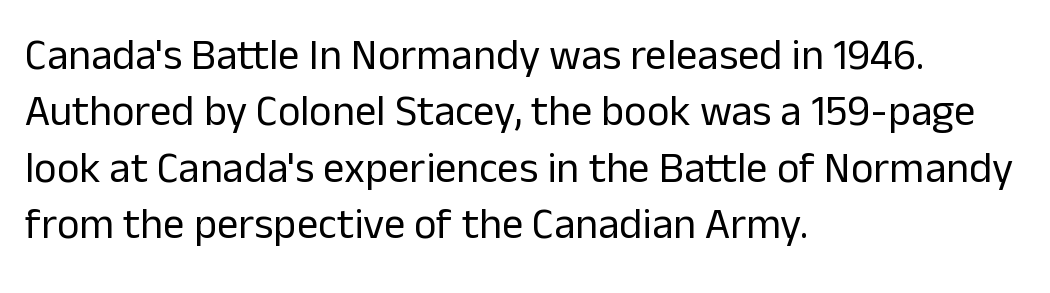
Q: Is the text bold? A: No.
Q: Is the text italic (slanted)? A: No, it is upright.
Q: Is the typeface a serif or a sans-serif typeface? A: Sans-serif.
Q: Is the text underlined? A: No.
Q: How is the paragraph aligned? A: Left-aligned.
Q: Is the spacing between letters normal or unusually wide? A: Normal.
Q: Is the spacing between lines tight, normal or loose? A: Normal.
Q: Width (condensed, normal, or wide)? A: Normal.
Q: Stroke contrast? A: Low.
Q: x-height? A: Medium.
Q: Monospaced? A: No.
